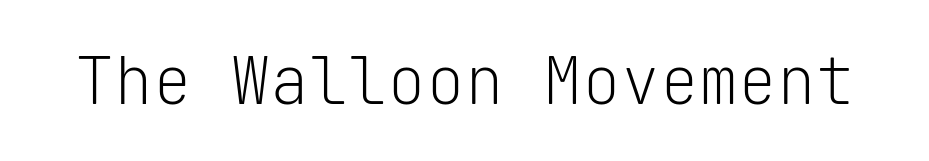
{"serif": "no", "italic": "no", "bold": "no", "weight": "light", "width": "normal", "stroke_contrast": "low", "x_height": "medium", "monospaced": "yes", "underline": "no", "letter_spacing": "normal", "letter_spacing_em": 0.0, "glyph_px": 65}
